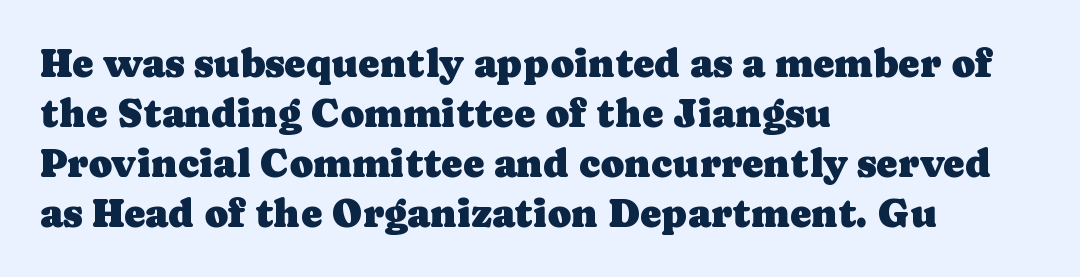
{"serif": "yes", "italic": "no", "width": "normal", "stroke_contrast": "low", "x_height": "medium", "monospaced": "no", "underline": "no", "align": "left", "line_spacing": "normal", "line_spacing_ratio": 1.25, "letter_spacing": "normal", "letter_spacing_em": 0.0, "glyph_px": 40}
